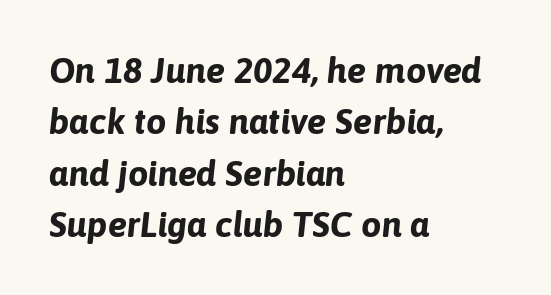
Proportional: the letters do not fall into vertical columns. Each line starts at the same left margin while the right side varies. The baseline area is clear. Successive baselines arrive at the customary interval.
